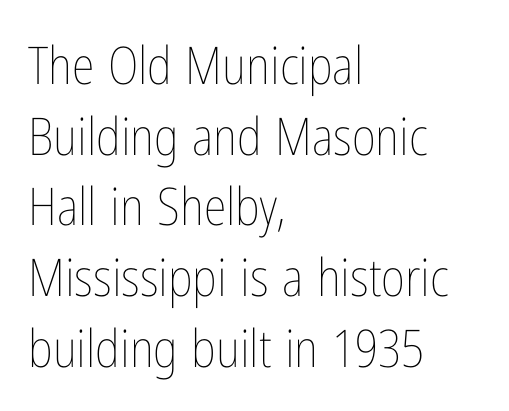
Q: Is the text bold? A: No.
Q: Is the text italic (slanted)? A: No, it is upright.
Q: Is the text underlined? A: No.
Q: How is the paragraph aligned? A: Left-aligned.
Q: Is the spacing between letters normal or unusually wide? A: Normal.
Q: Is the spacing between lines tight, normal or loose? A: Normal.
Q: Width (condensed, normal, or wide)? A: Condensed.
Q: Stroke contrast? A: Low.
Q: x-height? A: Medium.
Q: Monospaced? A: No.
